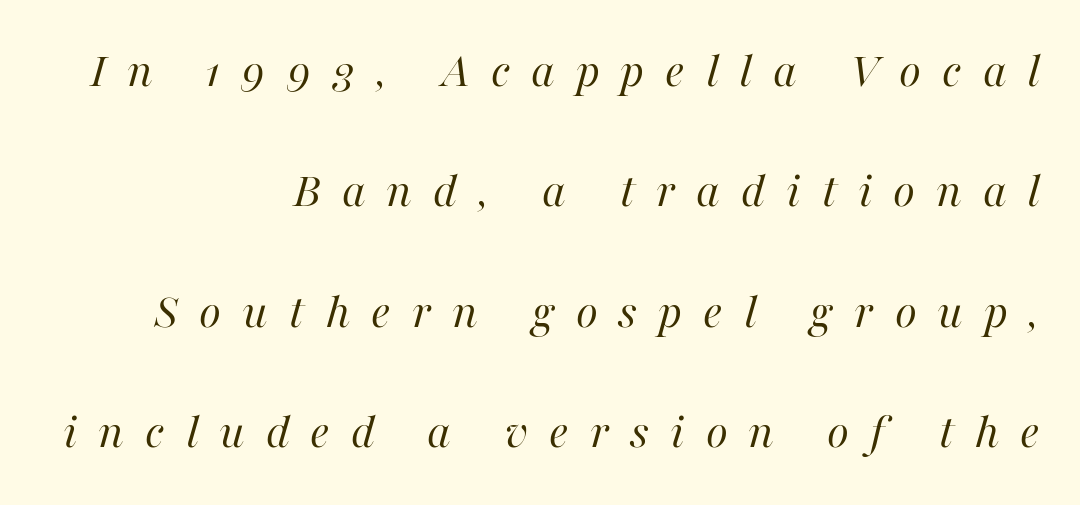
{"italic": "yes", "lean": "right", "slant_degrees": 16, "bold": "no", "weight": "regular", "width": "normal", "stroke_contrast": "high", "x_height": "medium", "monospaced": "no", "underline": "no", "align": "right", "line_spacing": "loose", "line_spacing_ratio": 2.36, "letter_spacing": "wide", "letter_spacing_em": 0.41, "glyph_px": 51}
